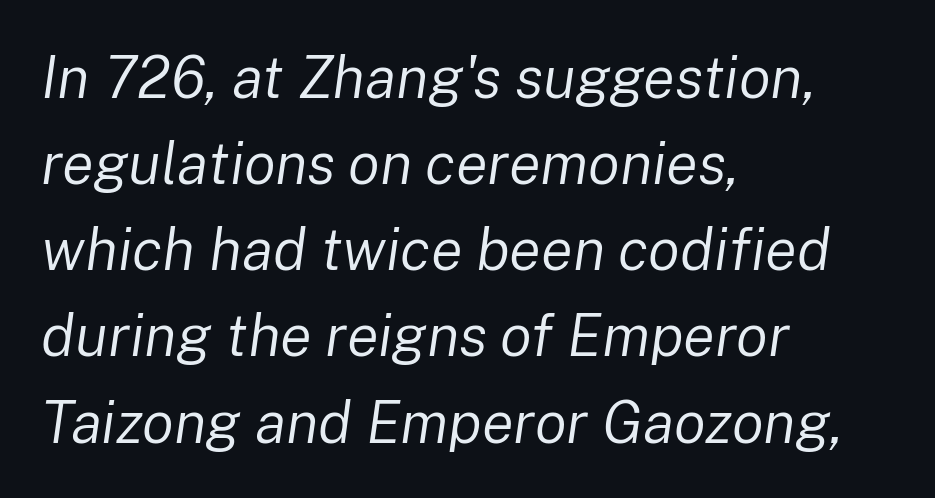
Horizontal bands of white between lines are of average thickness. This sample has the flowing, uneven cadence of proportional lettering. Unbolded letterforms with no extra heft. In CSS terms this would be text-align: left. The typography opts for an oblique posture over an upright one.
